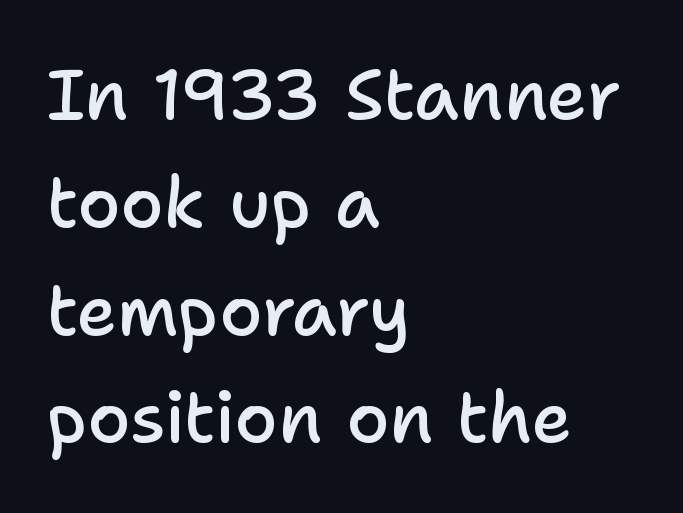
{"serif": "no", "italic": "no", "bold": "semi", "weight": "semibold", "width": "normal", "stroke_contrast": "low", "x_height": "medium", "monospaced": "no", "underline": "no", "align": "left", "line_spacing": "normal", "line_spacing_ratio": 1.54, "letter_spacing": "normal", "letter_spacing_em": 0.0, "glyph_px": 70}
